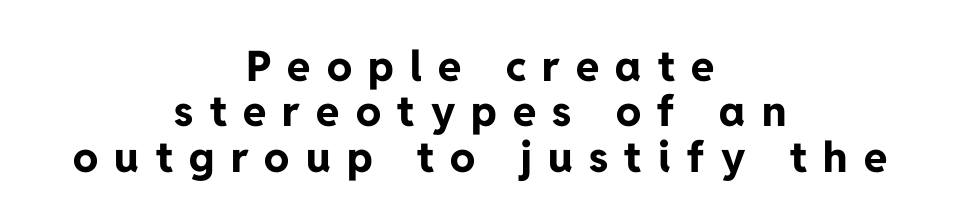
{"serif": "no", "italic": "no", "bold": "yes", "weight": "bold", "width": "normal", "stroke_contrast": "low", "x_height": "medium", "monospaced": "no", "underline": "no", "align": "center", "line_spacing": "tight", "line_spacing_ratio": 1.08, "letter_spacing": "wide", "letter_spacing_em": 0.39, "glyph_px": 42}
